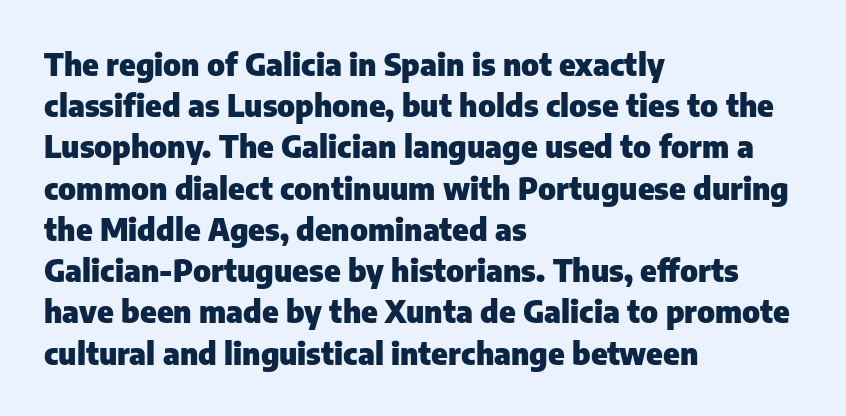
Heft: maximum for text — a bold. The letters stand upright; this is a roman face. Does extra space separate the letters? No, they use regular spacing. In terms of leading, this rendering sits right in the middle. Descenders hang freely into open space. Horizontal alignment here is leftward, the default for most running prose.
